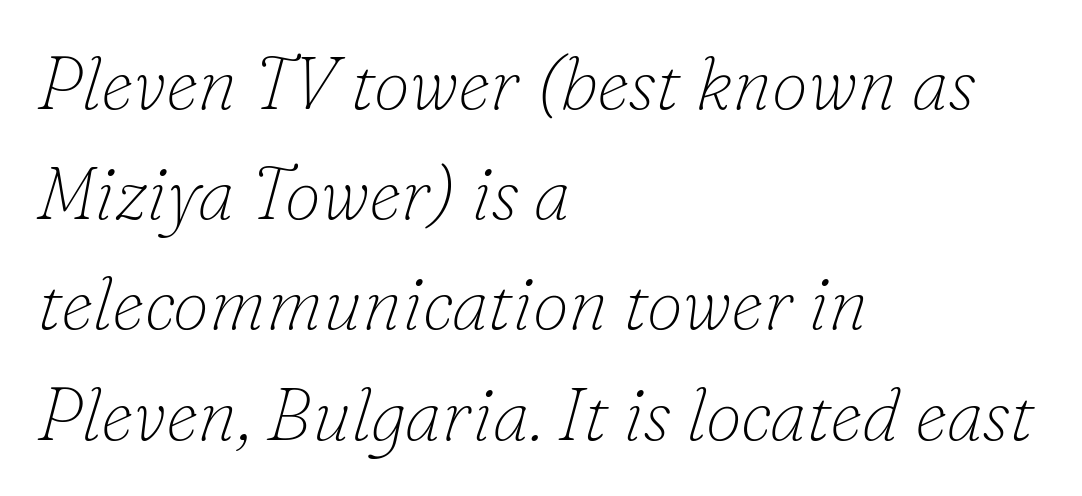
Look at the tracking — it's just the regular setting, nothing added. In terms of leading, this rendering sits right in the middle. Classification — serif. Think standard paragraph weight, or any step lighter than that. You can tell it's italic because the verticals aren't actually vertical. Teacher's note: observe the even left margin — that is flush-left alignment.
